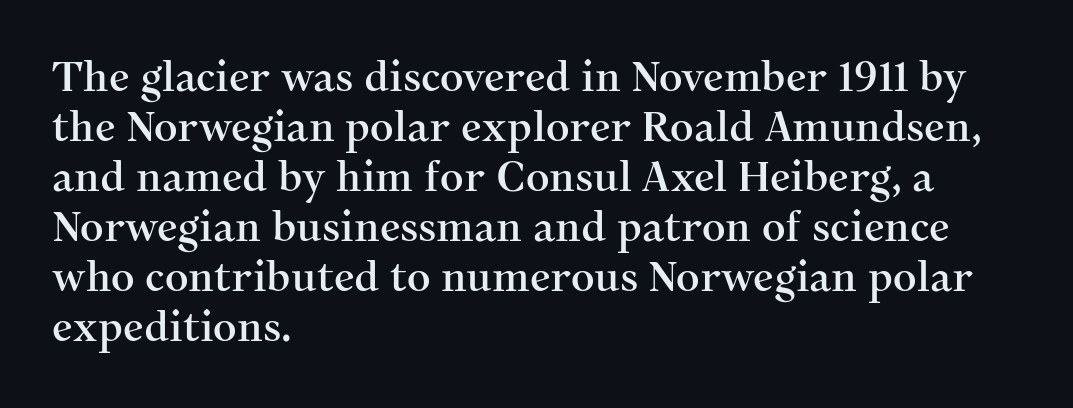
The image shows 41 px serif type, upright; set left-aligned, line spacing 1.22x, normal letter spacing, not underlined; medium stroke contrast and a medium x-height.
